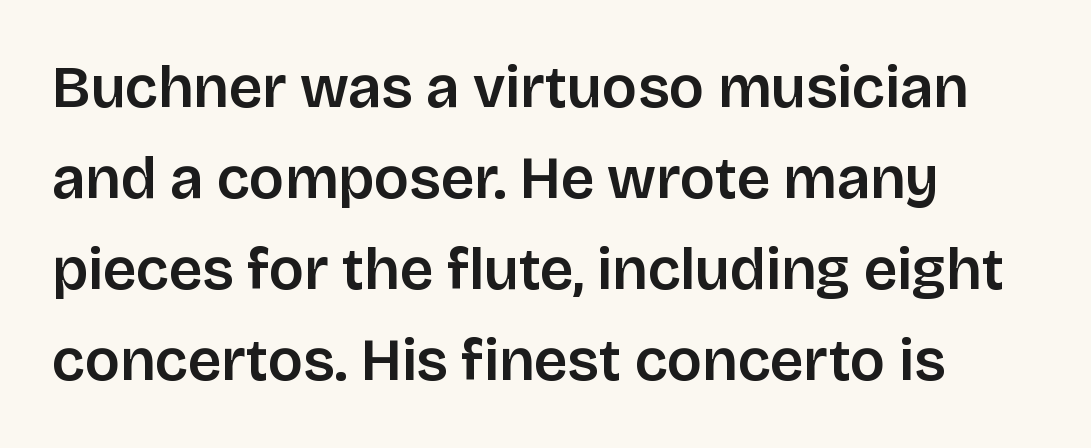
Q: Is the text italic (slanted)? A: No, it is upright.
Q: Is the typeface a serif or a sans-serif typeface? A: Sans-serif.
Q: Is the text underlined? A: No.
Q: How is the paragraph aligned? A: Left-aligned.
Q: Is the spacing between letters normal or unusually wide? A: Normal.
Q: Is the spacing between lines tight, normal or loose? A: Normal.
Q: Width (condensed, normal, or wide)? A: Normal.
Q: Stroke contrast? A: Low.
Q: x-height? A: Large.
Q: Monospaced? A: No.
